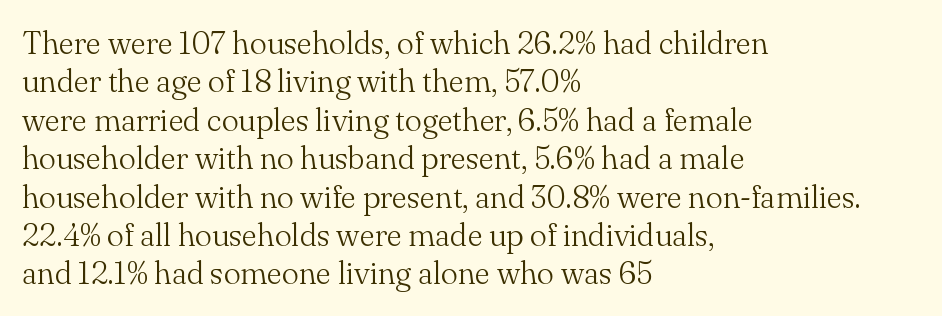
The image shows 32 px light serif type, upright; set left-aligned, line spacing 1.2x, normal letter spacing, not underlined; medium stroke contrast and a small x-height.
